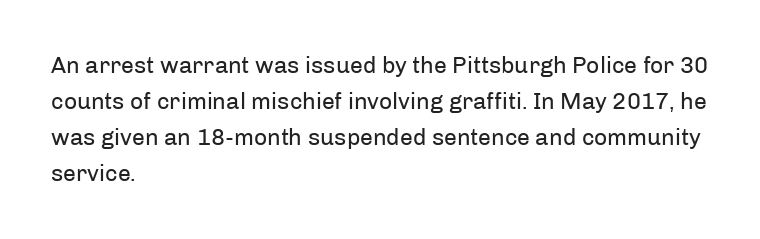
Nothing unusual about the tracking: characters are spaced as the font intends. The typesetter chose a ragged-right arrangement here. Vertical strokes here are truly vertical. In terms of leading, this rendering sits right in the middle.
